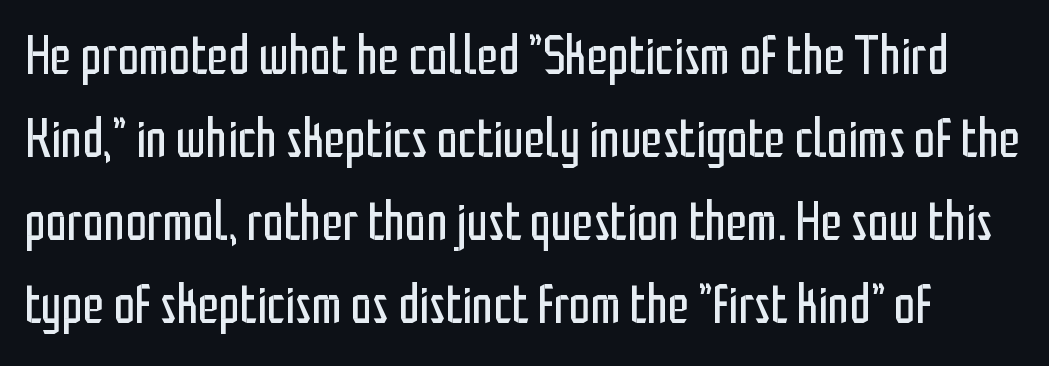
Q: Is the text bold? A: No.
Q: Is the text italic (slanted)? A: No, it is upright.
Q: Is the typeface a serif or a sans-serif typeface? A: Sans-serif.
Q: Is the text underlined? A: No.
Q: Is the spacing between letters normal or unusually wide? A: Normal.
Q: Is the spacing between lines tight, normal or loose? A: Normal.
Q: Width (condensed, normal, or wide)? A: Condensed.
Q: Stroke contrast? A: Low.
Q: x-height? A: Medium.
Q: Monospaced? A: No.
